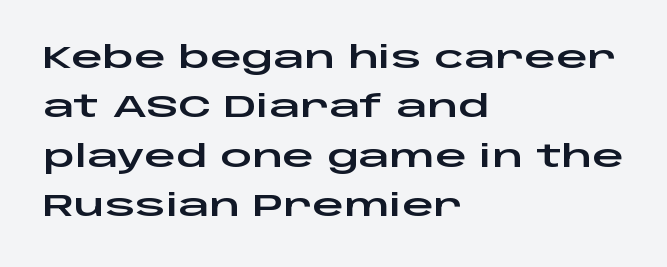
{"serif": "no", "italic": "no", "width": "wide", "stroke_contrast": "low", "x_height": "large", "monospaced": "no", "underline": "no", "align": "left", "line_spacing": "normal", "line_spacing_ratio": 1.59, "letter_spacing": "normal", "letter_spacing_em": 0.0, "glyph_px": 31}
